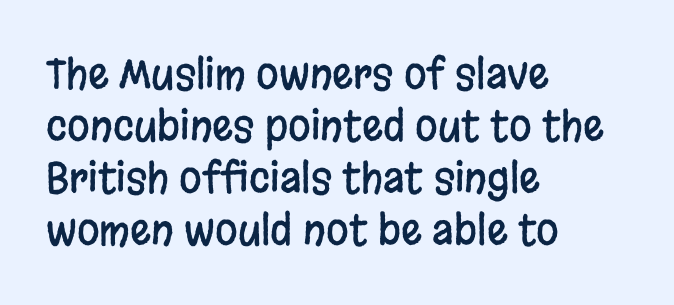
The image shows 41 px condensed sans-serif type, upright; set left-aligned, normal line spacing (1.27x), normal letter spacing, not underlined; low stroke contrast and a large x-height.
